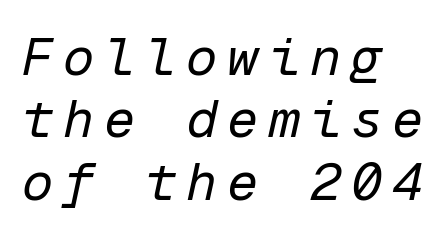
The rendering uses typewriter-style spacing with identical character cells. No extra ink here — the face is not bold. Honestly, there is no underline to notice here at all. These lines were composed using italics.
